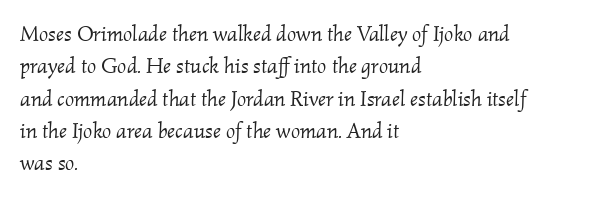
The image shows 22 px text type, italic (leaning right); set left-aligned, normal line spacing (1.47x), normal letter spacing, not underlined.
